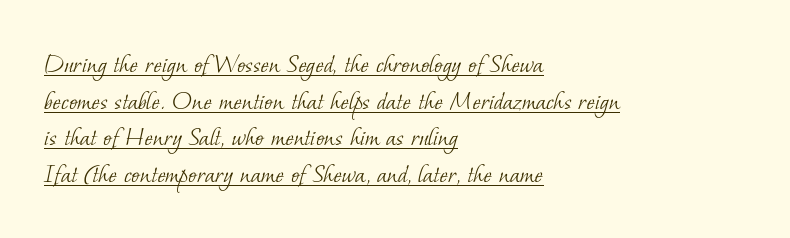
The image shows 28 px light serif type; set left-aligned, normal line spacing (1.31x), normal letter spacing, underlined; low stroke contrast and a small x-height.
